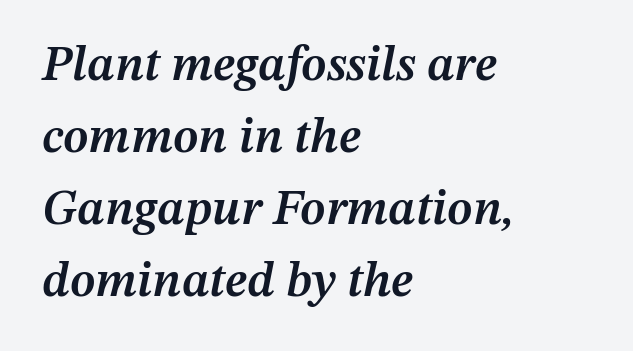
Q: Is the text bold? A: Semi-bold.
Q: Is the text italic (slanted)? A: Yes, it leans right by about 12 degrees.
Q: Is the text underlined? A: No.
Q: How is the paragraph aligned? A: Left-aligned.
Q: Is the spacing between letters normal or unusually wide? A: Normal.
Q: Is the spacing between lines tight, normal or loose? A: Normal.
Q: Width (condensed, normal, or wide)? A: Normal.
Q: Stroke contrast? A: Medium.
Q: x-height? A: Medium.
Q: Monospaced? A: No.
